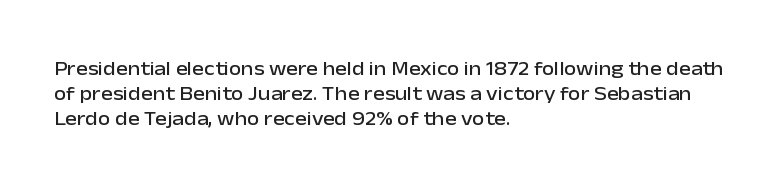
Q: Is the text italic (slanted)? A: No, it is upright.
Q: Is the text underlined? A: No.
Q: How is the paragraph aligned? A: Left-aligned.
Q: Is the spacing between letters normal or unusually wide? A: Normal.
Q: Is the spacing between lines tight, normal or loose? A: Normal.
